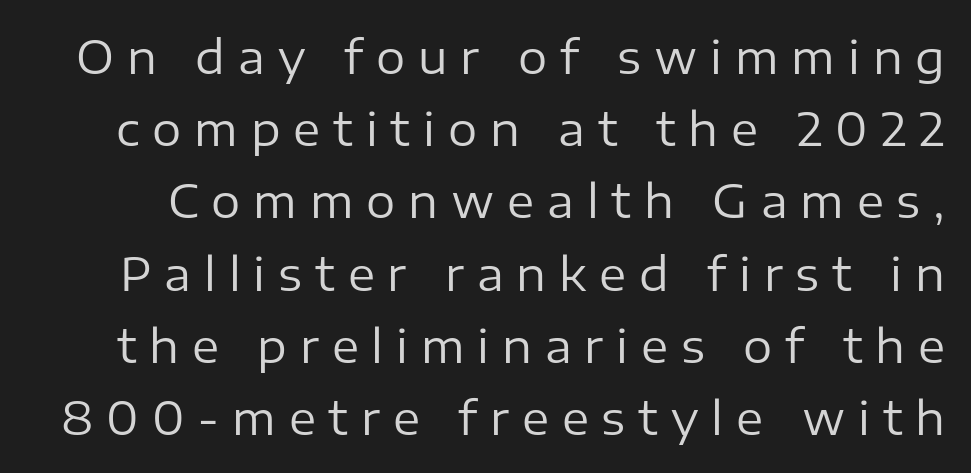
Q: Is the text bold? A: No.
Q: Is the text italic (slanted)? A: No, it is upright.
Q: Is the typeface a serif or a sans-serif typeface? A: Sans-serif.
Q: Is the text underlined? A: No.
Q: Is the spacing between letters normal or unusually wide? A: Unusually wide.
Q: Is the spacing between lines tight, normal or loose? A: Normal.
Q: Width (condensed, normal, or wide)? A: Normal.
Q: Stroke contrast? A: Low.
Q: x-height? A: Medium.
Q: Monospaced? A: No.
